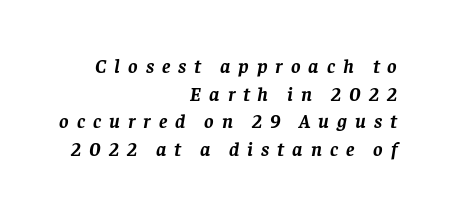
Nobody drew a line under any word here. Slanted lettering throughout. One-word summary of the alignment: right. The leading is moderate, giving the passage an even texture. Look at the stroke-to-counter ratio: heavy, a bold. You could only call the tracking loose — the letters float apart.
